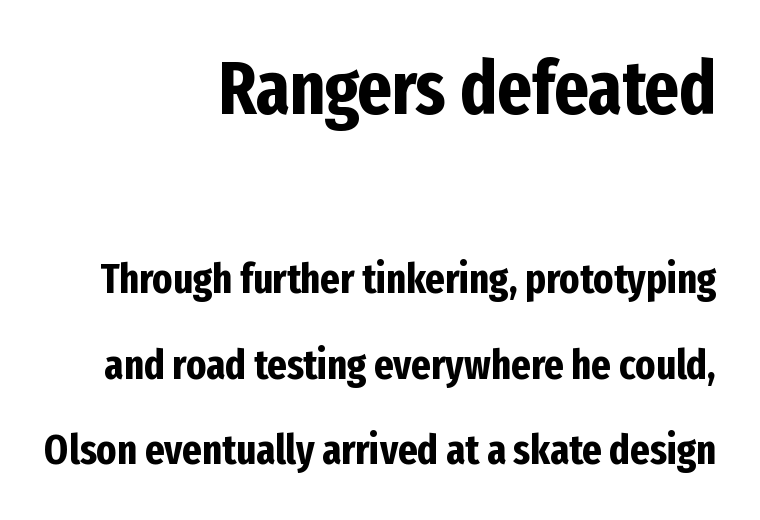
Q: Is the text bold? A: Yes.
Q: Is the text italic (slanted)? A: No, it is upright.
Q: Is the typeface a serif or a sans-serif typeface? A: Sans-serif.
Q: Is the text underlined? A: No.
Q: How is the paragraph aligned? A: Right-aligned.
Q: Is the spacing between letters normal or unusually wide? A: Normal.
Q: Is the spacing between lines tight, normal or loose? A: Loose.
Q: Which block of text is set in a larger size, the first (top) or the second (bottom)? A: The first (top) one.
Q: Width (condensed, normal, or wide)? A: Condensed.
Q: Stroke contrast? A: Low.
Q: x-height? A: Medium.
Q: Monospaced? A: No.
